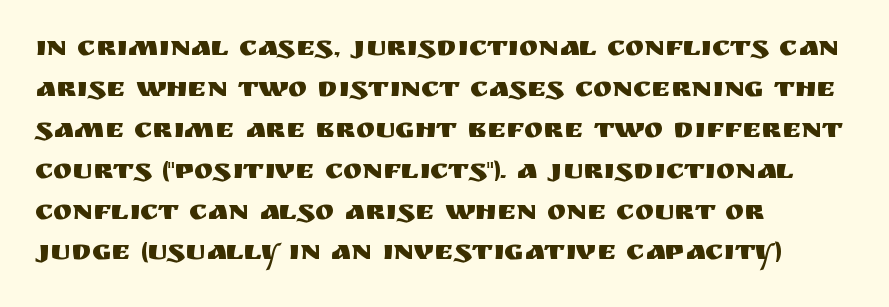
The words here are not underlined. The rendering anchors every line to the left-hand side. Leading matches the norm, producing a regular column. In terms of posture, this sample is upright. Do the characters align in a grid? No, the font is proportional. No extra tracking has been applied to these lines.
